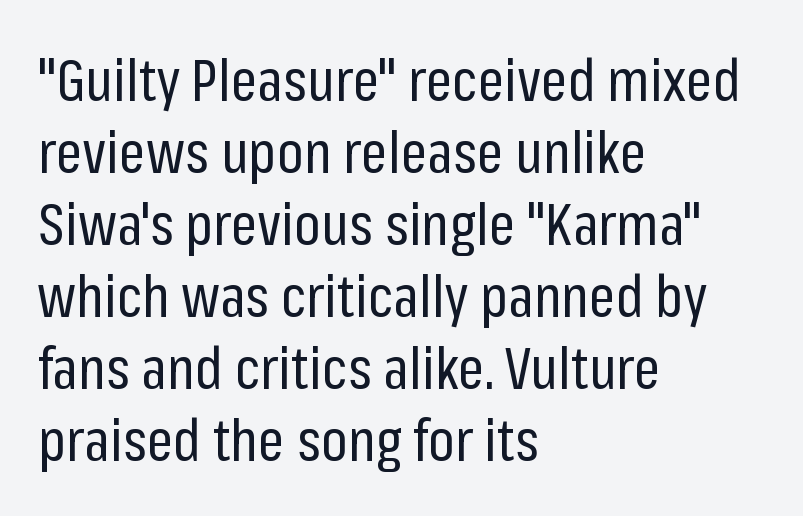
{"serif": "no", "italic": "no", "bold": "no", "weight": "regular", "width": "condensed", "stroke_contrast": "low", "x_height": "medium", "monospaced": "no", "underline": "no", "align": "left", "line_spacing_ratio": 1.24, "letter_spacing": "normal", "letter_spacing_em": 0.0, "glyph_px": 58}
